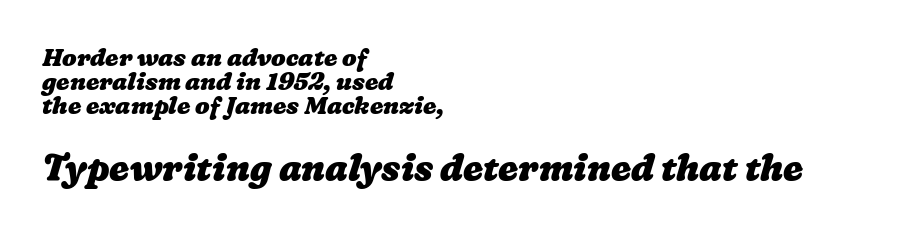
The image shows 36 px heavy, wide type; set left-aligned, tight line spacing (1.01x), normal letter spacing, not underlined; the second (bottom) block is 1.5x larger; low stroke contrast and a medium x-height.
